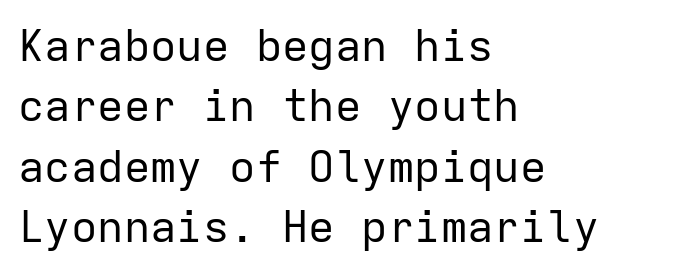
{"serif": "no", "italic": "no", "bold": "no", "weight": "regular", "width": "normal", "stroke_contrast": "low", "x_height": "medium", "monospaced": "yes", "underline": "no", "align": "left", "line_spacing": "normal", "line_spacing_ratio": 1.37, "letter_spacing": "normal", "letter_spacing_em": 0.0, "glyph_px": 44}
